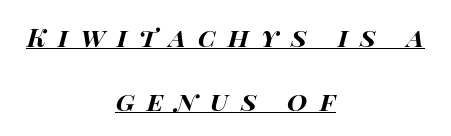
{"italic": "yes", "lean": "right", "slant_degrees": 14, "bold": "yes", "underline": "yes", "align": "center", "line_spacing": "loose", "line_spacing_ratio": 2.46, "letter_spacing": "wide", "letter_spacing_em": 0.47, "glyph_px": 26}
